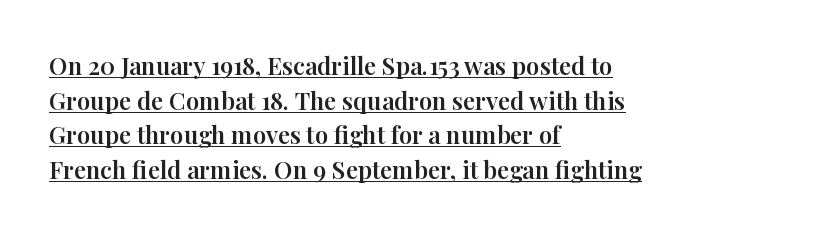
Notice how a bar underscores the lettering throughout. Each new line begins a customary step beneath the previous one. This sample uses an upright cut, with every glyph sitting square on the baseline. Compared with typical body copy, the letter spacing here is the same. The rag falls on the right side of this text block.
